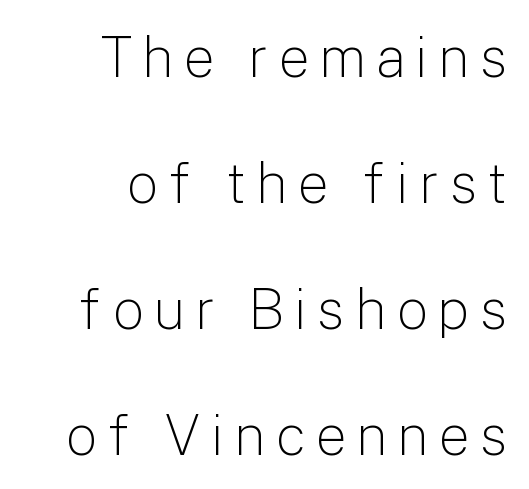
This sample is right-justified, so line beginnings fall wherever the words allow. Compared with typical paragraphs, the rows here are farther apart. These lines are rendered in a variable-pitch font. Every stem runs plumb, perpendicular to the baseline.
